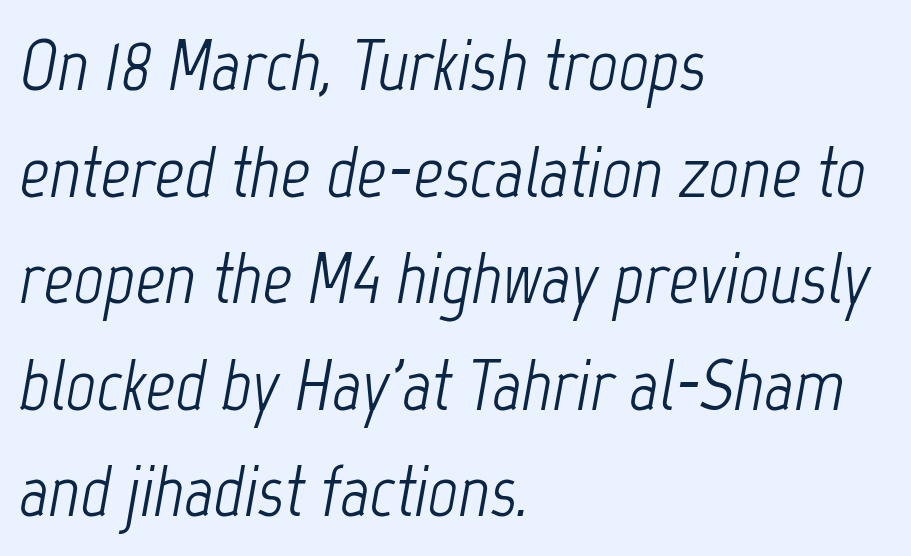
Letters rest on an invisible, unmarked baseline. Short and long lines alike share a common starting point at left. Does the lettering tilt? It does — this is italic. Is the stroke heavy? The answer is a plain regular-or-lighter.
